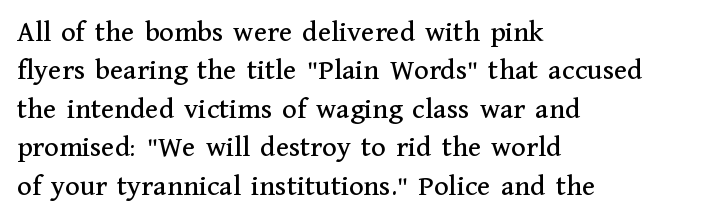
Q: Is the text italic (slanted)? A: No, it is upright.
Q: Is the typeface a serif or a sans-serif typeface? A: Serif.
Q: Is the text underlined? A: No.
Q: How is the paragraph aligned? A: Left-aligned.
Q: Is the spacing between letters normal or unusually wide? A: Normal.
Q: Is the spacing between lines tight, normal or loose? A: Normal.
Q: Width (condensed, normal, or wide)? A: Normal.
Q: Stroke contrast? A: Medium.
Q: x-height? A: Medium.
Q: Monospaced? A: No.
